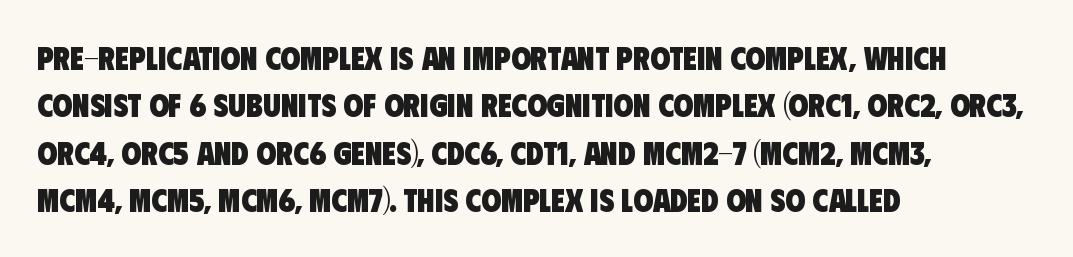
{"serif": "no", "bold": "yes", "weight": "heavy", "width": "condensed", "stroke_contrast": "low", "x_height": "large", "monospaced": "no", "underline": "no", "align": "left", "line_spacing": "normal", "line_spacing_ratio": 1.48, "letter_spacing": "normal", "letter_spacing_em": 0.0, "glyph_px": 32}
